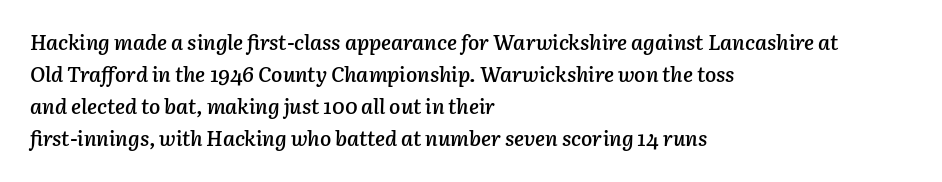
Q: Is the text bold? A: Semi-bold.
Q: Is the text italic (slanted)? A: Yes, it leans right by about 3 degrees.
Q: Is the text underlined? A: No.
Q: How is the paragraph aligned? A: Left-aligned.
Q: Is the spacing between letters normal or unusually wide? A: Normal.
Q: Is the spacing between lines tight, normal or loose? A: Normal.
